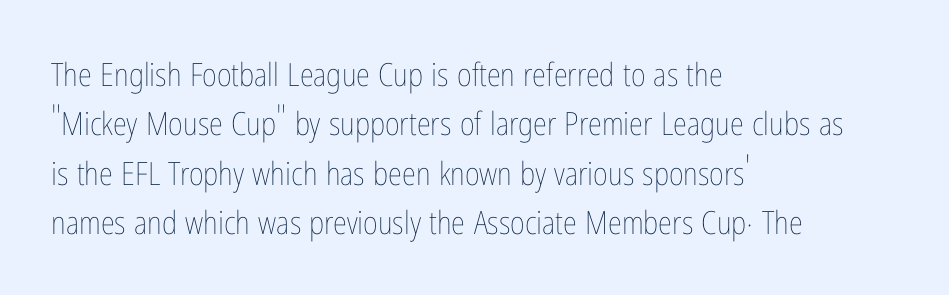
Is the letter spacing exaggerated? No — it looks like the ordinary default. Horizontally, the lines are justified to the leading edge only. These lines were composed using upright roman letters. The strip under each line holds only bare page. Bold? No — there's no thickening of the strokes.
